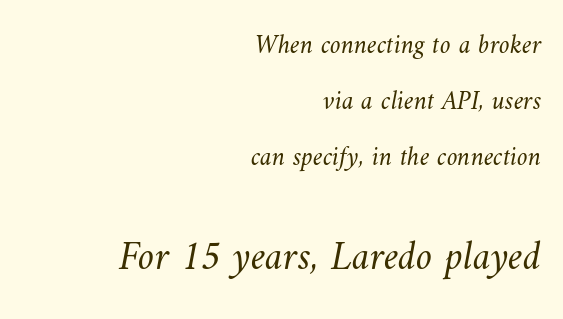
Characters follow at the spacing the type designer built in. This rendering features lettering with no underline. Reading down the column, the eye jumps a long way to each next line. Each stroke keeps to a modest, everyday thickness or less.
